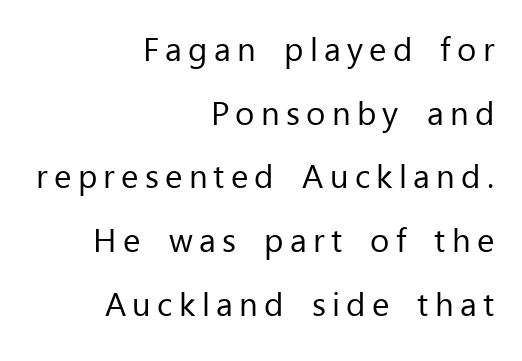
The image shows 33 px regular-weight sans-serif type, upright; set right-aligned, loose line spacing (1.93x), not underlined; low stroke contrast and a medium x-height.
